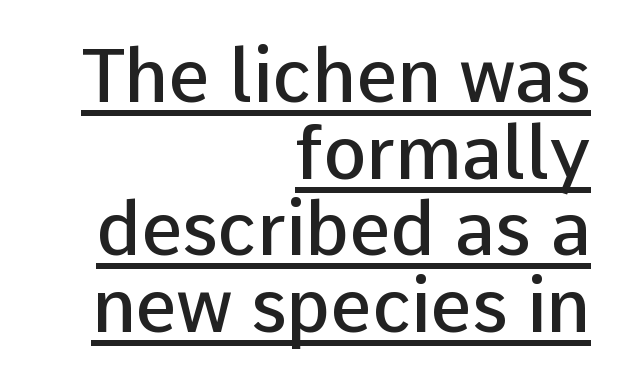
The passage shown is typed in a proportional face where columns would drift. The words here are underlined. Caption: standard tracking, unaltered. The rag falls on the left side of this text block. The vertical gap from one line to the next is small.
